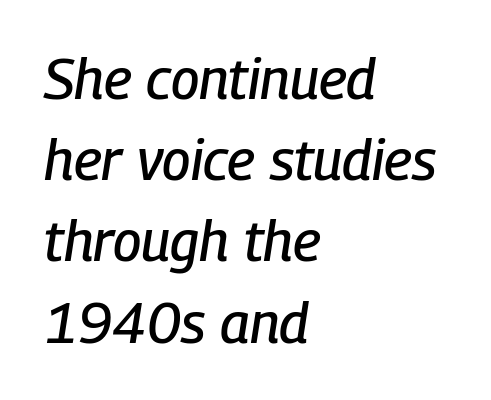
{"italic": "yes", "lean": "right", "slant_degrees": 9, "width": "condensed", "stroke_contrast": "low", "x_height": "medium", "monospaced": "no", "underline": "no", "align": "left", "line_spacing": "normal", "line_spacing_ratio": 1.45, "letter_spacing": "normal", "letter_spacing_em": 0.0, "glyph_px": 56}
